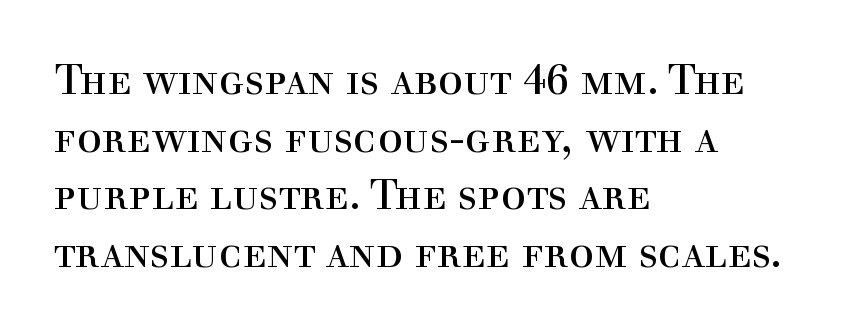
Q: Is the text bold? A: No.
Q: Is the text italic (slanted)? A: No, it is upright.
Q: Is the typeface a serif or a sans-serif typeface? A: Serif.
Q: Is the text underlined? A: No.
Q: How is the paragraph aligned? A: Left-aligned.
Q: Is the spacing between letters normal or unusually wide? A: Normal.
Q: Is the spacing between lines tight, normal or loose? A: Normal.
Q: Width (condensed, normal, or wide)? A: Normal.
Q: x-height? A: Medium.
Q: Monospaced? A: No.
